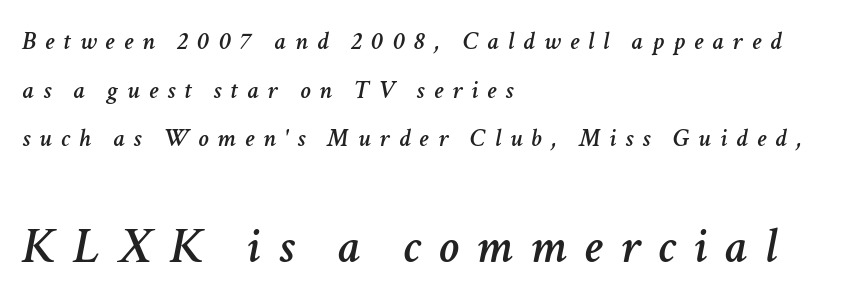
{"italic": "yes", "lean": "right", "slant_degrees": 11, "width": "normal", "stroke_contrast": "low", "x_height": "medium", "monospaced": "no", "underline": "no", "align": "left", "line_spacing_ratio": 1.87, "letter_spacing": "wide", "letter_spacing_em": 0.35, "larger_block": "second", "size_ratio": 1.96, "glyph_px": 51}
